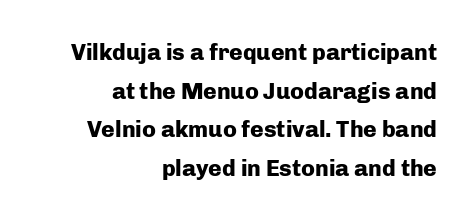
The image shows 23 px bold type, upright; set right-aligned, normal line spacing (1.68x), normal letter spacing, not underlined.
